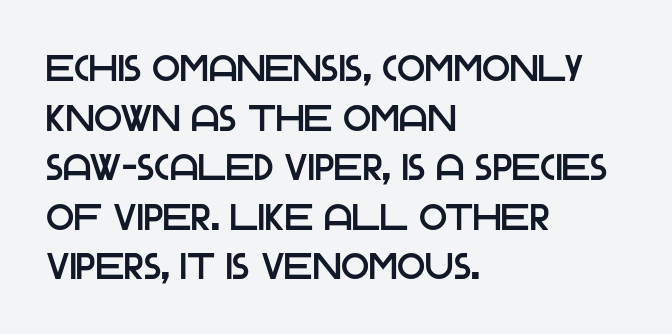
{"serif": "no", "italic": "no", "width": "normal", "stroke_contrast": "low", "x_height": "large", "monospaced": "no", "underline": "no", "align": "left", "line_spacing": "normal", "line_spacing_ratio": 1.34, "letter_spacing": "normal", "letter_spacing_em": 0.0, "glyph_px": 37}
